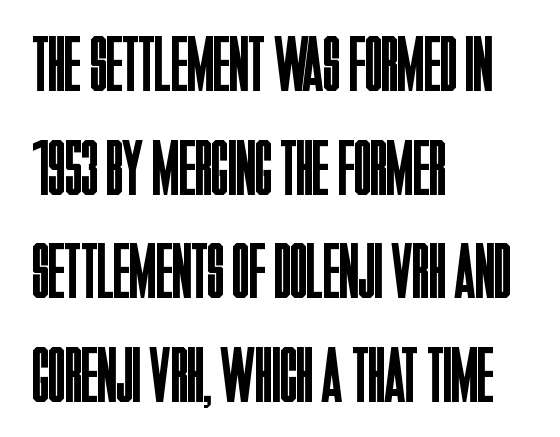
The passage is arranged the way most books set body copy — flush left. The space directly below the letters is spotless. The passage shown is typeset with a sans-serif family. Designer's note — italics off, roman on. The tracking reads as untouched default to a designer's eye. In terms of leading, this rendering sits right in the middle.
